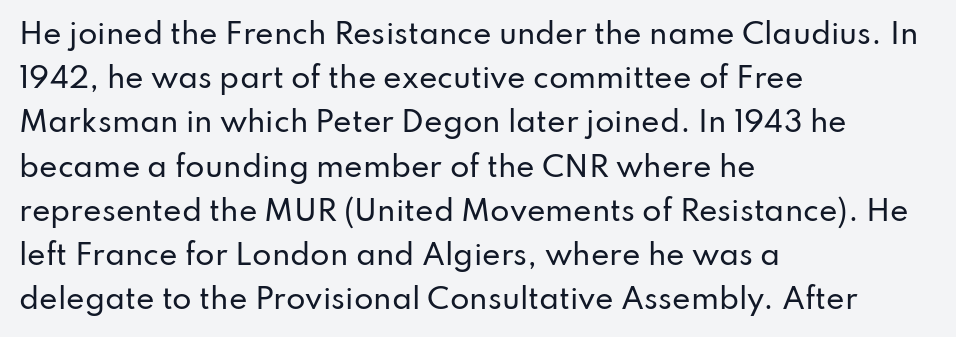
This sample has the flowing, uneven cadence of proportional lettering. What kind of face is this? One without serifs — a sans. There is no visible air inserted between adjacent glyphs. Notice how descenders clear the ascenders below comfortably — that's standard leading. These lines were composed using upright roman letters.
